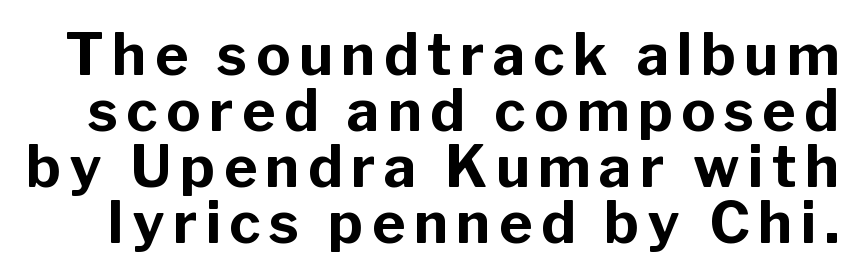
Plain, unruled lines of type. Look at the bottom of the vertical strokes: they stop flat, with no serifs. Students, observe: this is what under-led, compact text looks like. The typography opts for an upright posture over an oblique one. Proportional: the letters do not fall into vertical columns.
